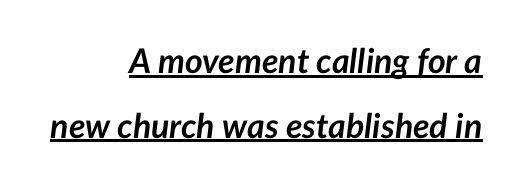
{"italic": "yes", "lean": "right", "slant_degrees": 7, "bold": "yes", "weight": "semibold", "width": "normal", "stroke_contrast": "low", "x_height": "medium", "monospaced": "no", "underline": "yes", "align": "right", "line_spacing": "loose", "line_spacing_ratio": 1.9, "letter_spacing": "normal", "letter_spacing_em": 0.0, "glyph_px": 34}
